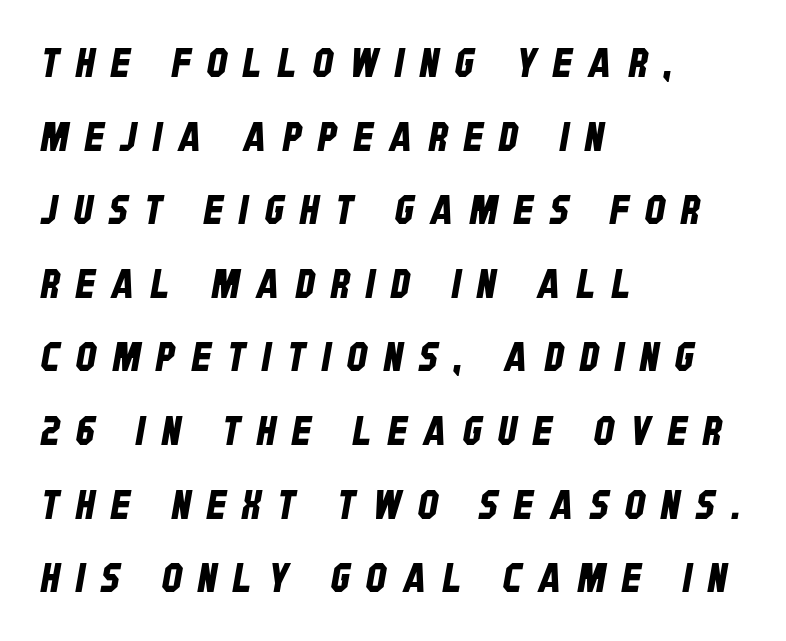
The image shows 40 px condensed sans-serif type; set left-aligned, line spacing 1.84x, unusually wide letter spacing (+0.41 em), not underlined; low stroke contrast and a large x-height.
